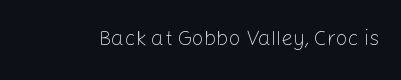
The passage shown is not underscored anywhere. The font's upright variant was chosen for this text. Stems here are at most as thick as an everyday book face. Observe the ordinary spacing: letters are neighbours, not strangers.
